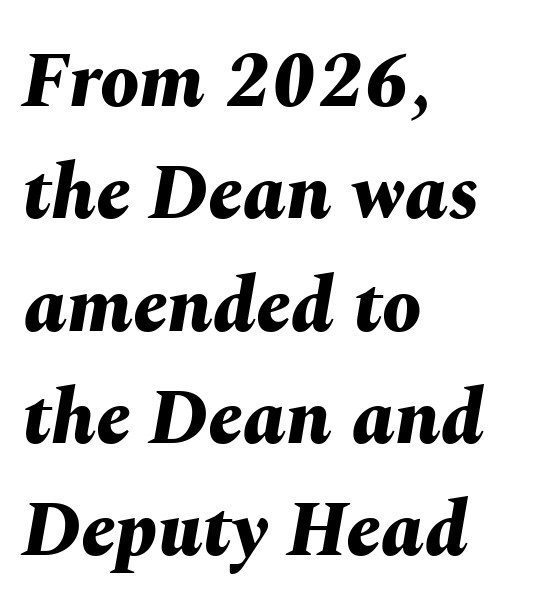
{"italic": "yes", "lean": "right", "slant_degrees": 10, "bold": "yes", "weight": "bold", "width": "normal", "stroke_contrast": "medium", "x_height": "medium", "monospaced": "no", "underline": "no", "align": "left", "line_spacing": "normal", "line_spacing_ratio": 1.44, "letter_spacing": "normal", "letter_spacing_em": 0.0, "glyph_px": 78}
